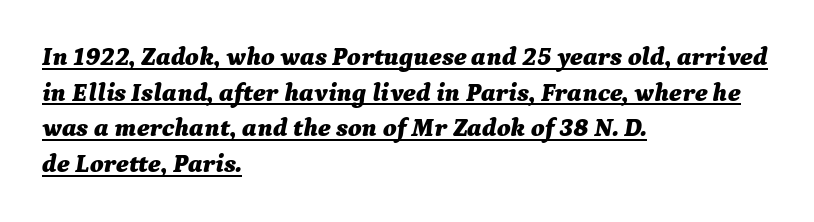
Q: Is the text bold? A: Yes.
Q: Is the text italic (slanted)? A: Yes, it leans right by about 9 degrees.
Q: Is the text underlined? A: Yes.
Q: How is the paragraph aligned? A: Left-aligned.
Q: Is the spacing between letters normal or unusually wide? A: Normal.
Q: Is the spacing between lines tight, normal or loose? A: Normal.
